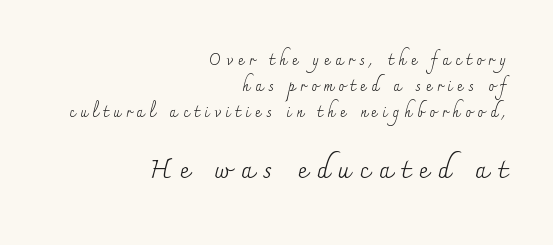
Is the block centered? No — it sits flush against the right margin. Here the second block reads like a headline and the first like body copy. The line texture is sparse and dotted thanks to wide tracking. Each stroke keeps to a modest, everyday thickness or less. Quick note: underline off.
